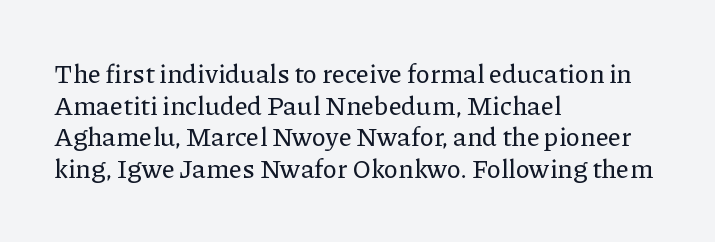
The lettering stays uniformly vertical, giving the passage a roman look. The baseline area is clear. The setting favours the left margin, as ordinary paragraphs usually do. These lines keep a tight, regular rhythm from letter to letter.
